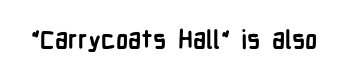
Q: Is the text bold? A: Yes.
Q: Is the text italic (slanted)? A: No, it is upright.
Q: Is the text underlined? A: No.
Q: Is the spacing between letters normal or unusually wide? A: Normal.
